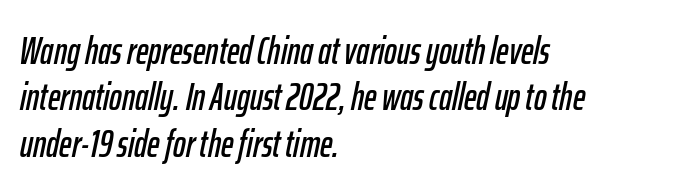
{"italic": "yes", "lean": "right", "slant_degrees": 12, "width": "condensed", "stroke_contrast": "low", "x_height": "medium", "monospaced": "no", "underline": "no", "align": "left", "line_spacing_ratio": 1.22, "letter_spacing": "normal", "letter_spacing_em": 0.0, "glyph_px": 38}
